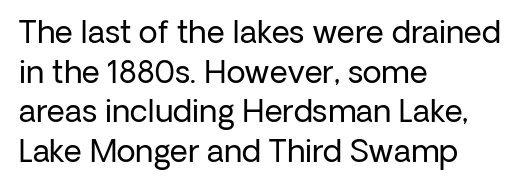
Upright lettering throughout. Compared with a typical body face, this is equally light or lighter still. This sample keeps an unexceptional amount of space between lines. The type family on display is of the sans-serif kind. Notice how the passage keeps a crisp vertical edge on the left only. These lines are rendered in a variable-pitch font.
